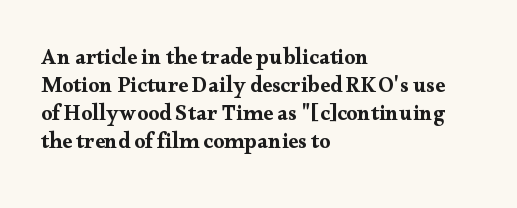
Q: Is the text italic (slanted)? A: No, it is upright.
Q: Is the text underlined? A: No.
Q: How is the paragraph aligned? A: Left-aligned.
Q: Is the spacing between letters normal or unusually wide? A: Normal.
Q: Is the spacing between lines tight, normal or loose? A: Normal.
